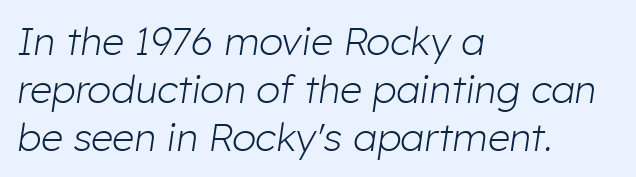
{"italic": "yes", "lean": "right", "slant_degrees": 8, "bold": "no", "weight": "light", "width": "normal", "stroke_contrast": "low", "x_height": "medium", "monospaced": "no", "underline": "no", "align": "left", "line_spacing_ratio": 1.23, "letter_spacing": "normal", "letter_spacing_em": 0.0, "glyph_px": 39}
